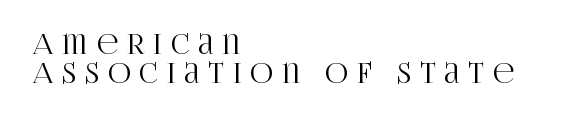
Substantial extra tracking has been applied to these lines. Caption: multi-line text, flush left, ragged right. Leading is clearly below the norm, producing a dense column. Italic: no, the glyphs are upright roman.
